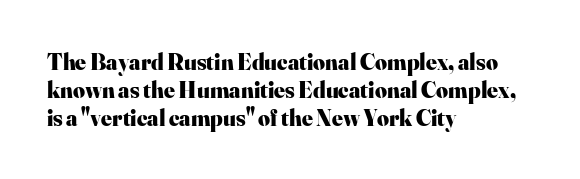
Short and long lines alike share a common starting point at left. Unlike italic type, these characters show no tilt at all. The passage shown is emphatically bold. The face used here is rendered with its standard letterfit. The space beneath each line is pristine and unruled.
